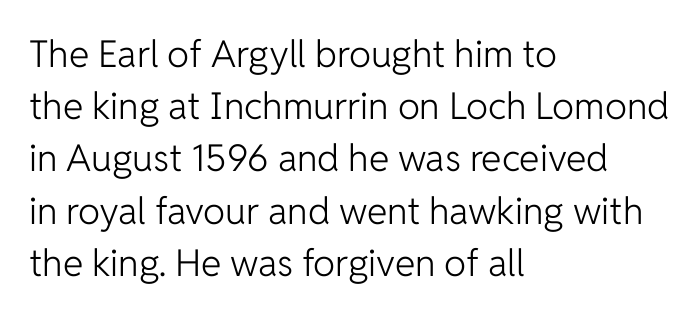
The image shows 37 px light sans-serif type, upright; set left-aligned, normal line spacing (1.41x), normal letter spacing, not underlined; low stroke contrast and a medium x-height.
